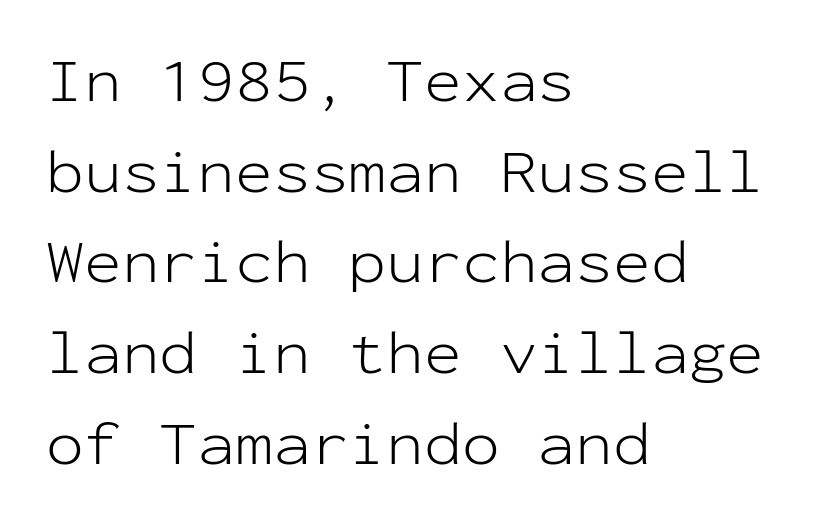
The image shows 63 px light sans-serif type, upright, monospaced; set left-aligned, normal line spacing (1.44x), normal letter spacing, not underlined; low stroke contrast and a medium x-height.
